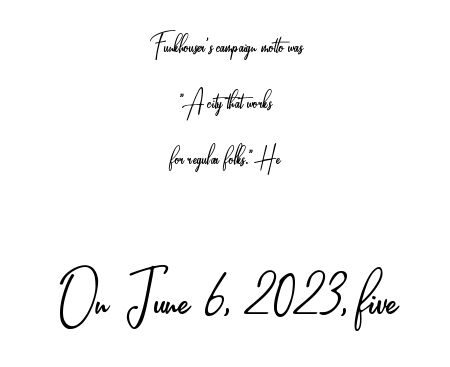
{"serif": "no", "bold": "no", "weight": "light", "width": "condensed", "stroke_contrast": "low", "x_height": "small", "monospaced": "no", "underline": "no", "align": "center", "line_spacing_ratio": 1.87, "letter_spacing": "normal", "letter_spacing_em": 0.0, "larger_block": "second", "size_ratio": 2.53, "glyph_px": 76}
